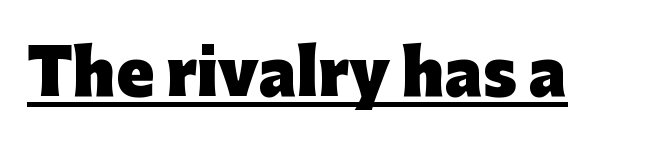
Q: Is the text bold? A: Yes.
Q: Is the text italic (slanted)? A: No, it is upright.
Q: Is the typeface a serif or a sans-serif typeface? A: Sans-serif.
Q: Is the text underlined? A: Yes.
Q: Is the spacing between letters normal or unusually wide? A: Normal.
Q: Width (condensed, normal, or wide)? A: Normal.
Q: Stroke contrast? A: Low.
Q: x-height? A: Medium.
Q: Monospaced? A: No.
